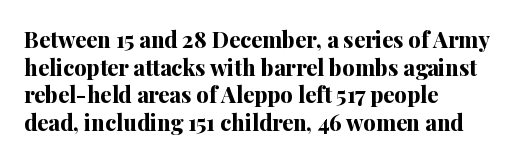
Q: Is the text bold? A: Yes.
Q: Is the text italic (slanted)? A: No, it is upright.
Q: Is the text underlined? A: No.
Q: How is the paragraph aligned? A: Left-aligned.
Q: Is the spacing between letters normal or unusually wide? A: Normal.
Q: Is the spacing between lines tight, normal or loose? A: Normal.
